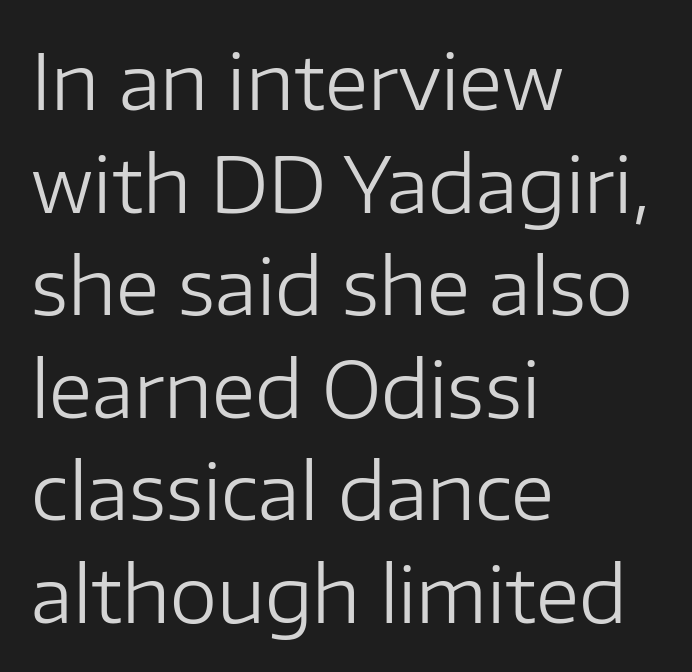
Q: Is the text bold? A: No.
Q: Is the text italic (slanted)? A: No, it is upright.
Q: Is the typeface a serif or a sans-serif typeface? A: Sans-serif.
Q: Is the text underlined? A: No.
Q: How is the paragraph aligned? A: Left-aligned.
Q: Is the spacing between letters normal or unusually wide? A: Normal.
Q: Is the spacing between lines tight, normal or loose? A: Normal.
Q: Width (condensed, normal, or wide)? A: Normal.
Q: Stroke contrast? A: Low.
Q: x-height? A: Medium.
Q: Monospaced? A: No.
